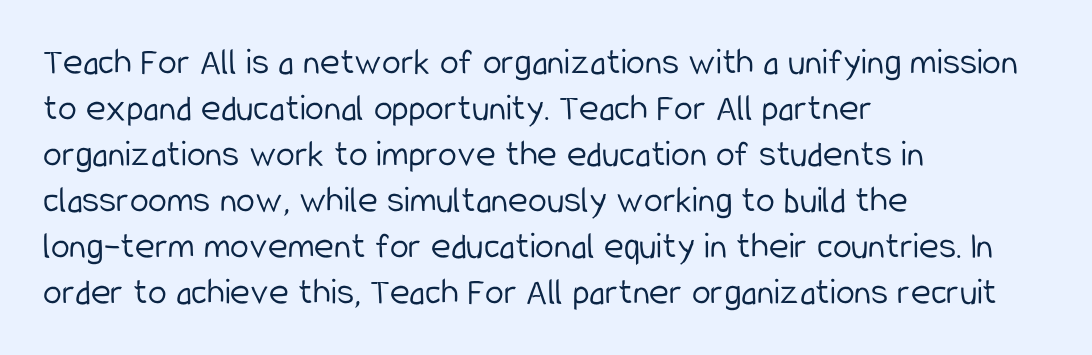
The image shows 38 px light, condensed sans-serif type, upright; set left-aligned, line spacing 1.21x, normal letter spacing, not underlined; low stroke contrast and a medium x-height.
